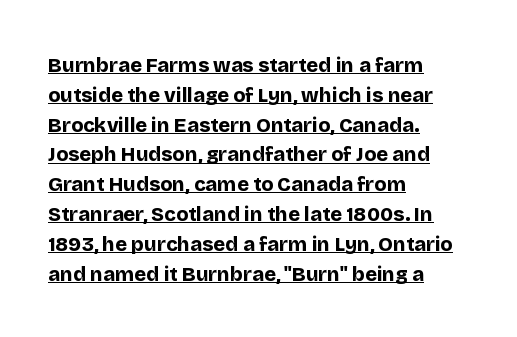
{"italic": "no", "bold": "yes", "underline": "yes", "align": "left", "line_spacing": "normal", "line_spacing_ratio": 1.49, "letter_spacing": "normal", "letter_spacing_em": 0.0, "glyph_px": 20}
